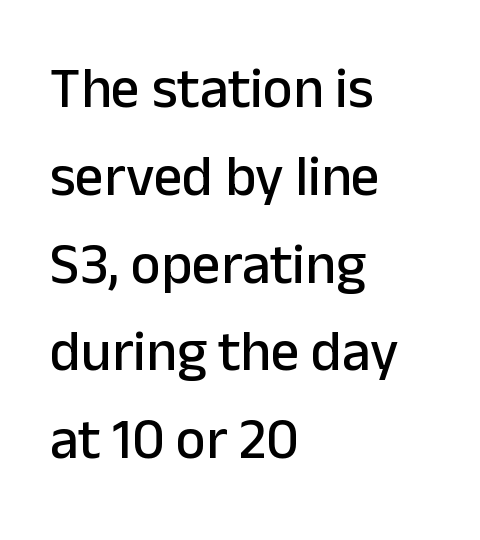
Q: Is the text italic (slanted)? A: No, it is upright.
Q: Is the typeface a serif or a sans-serif typeface? A: Sans-serif.
Q: Is the text underlined? A: No.
Q: How is the paragraph aligned? A: Left-aligned.
Q: Is the spacing between letters normal or unusually wide? A: Normal.
Q: Is the spacing between lines tight, normal or loose? A: Normal.
Q: Width (condensed, normal, or wide)? A: Normal.
Q: Stroke contrast? A: Low.
Q: x-height? A: Medium.
Q: Monospaced? A: No.
